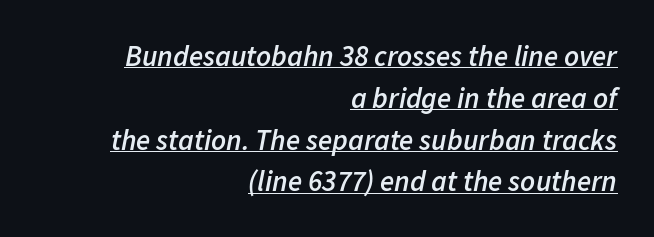
The image shows 29 px semibold type, italic (leaning right); set right-aligned, normal line spacing (1.44x), normal letter spacing, underlined; low stroke contrast and a medium x-height.
